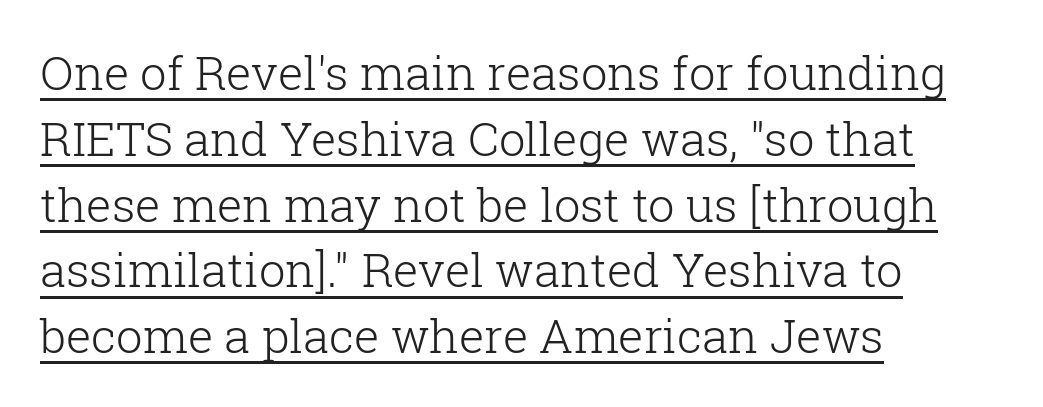
The lettering stays uniformly vertical, giving the passage a roman look. Rows of type keep a routine distance in the vertical direction. Is the letter spacing exaggerated? No — it looks like the ordinary default. Which margin do the lines hug? The left one — the right edge is uneven.
